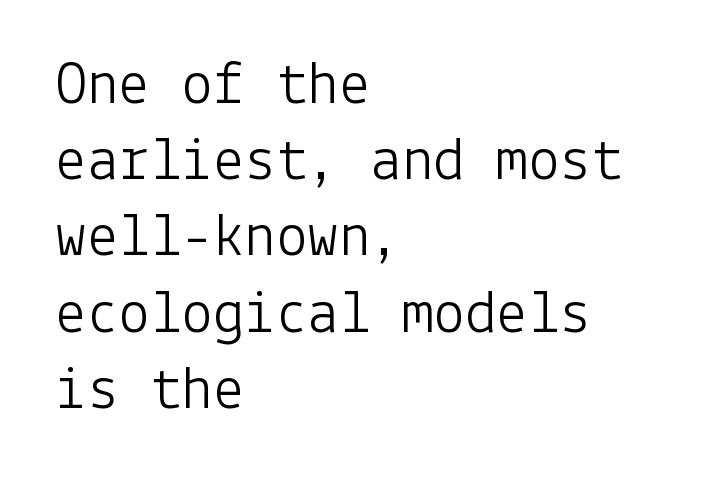
The image shows 63 px light sans-serif type, upright; set left-aligned, line spacing 1.21x, normal letter spacing, not underlined; low stroke contrast and a medium x-height.
